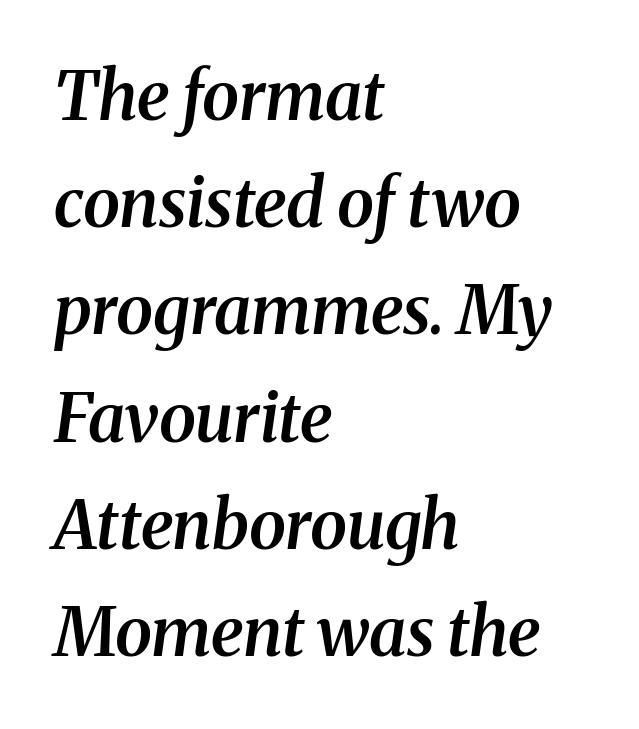
{"serif": "yes", "italic": "yes", "lean": "right", "slant_degrees": 8, "bold": "semi", "weight": "semibold", "width": "normal", "stroke_contrast": "medium", "x_height": "medium", "monospaced": "no", "underline": "no", "align": "left", "line_spacing": "normal", "line_spacing_ratio": 1.6, "letter_spacing": "normal", "letter_spacing_em": 0.0, "glyph_px": 67}
